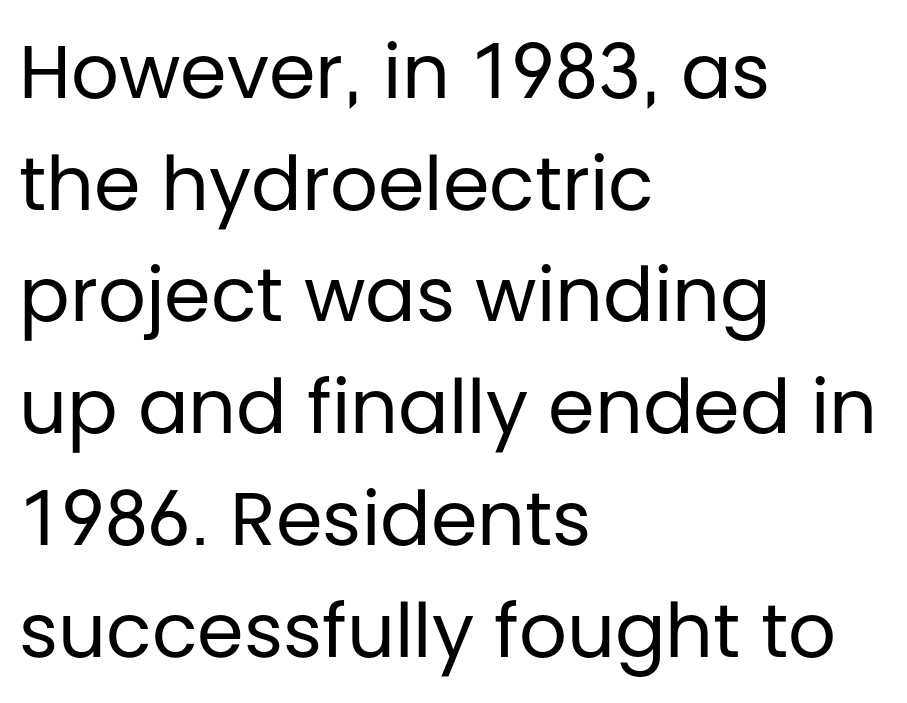
Q: Is the text bold? A: No.
Q: Is the text italic (slanted)? A: No, it is upright.
Q: Is the typeface a serif or a sans-serif typeface? A: Sans-serif.
Q: Is the text underlined? A: No.
Q: How is the paragraph aligned? A: Left-aligned.
Q: Is the spacing between letters normal or unusually wide? A: Normal.
Q: Is the spacing between lines tight, normal or loose? A: Normal.
Q: Width (condensed, normal, or wide)? A: Normal.
Q: Stroke contrast? A: Low.
Q: x-height? A: Large.
Q: Monospaced? A: No.
